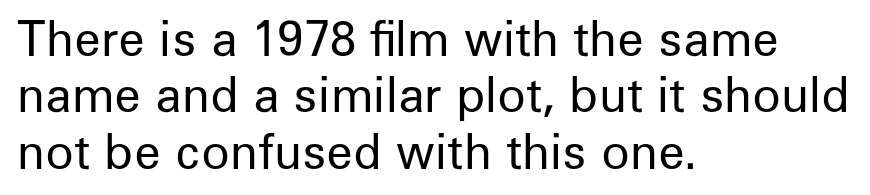
Q: Is the text bold? A: No.
Q: Is the text italic (slanted)? A: No, it is upright.
Q: Is the typeface a serif or a sans-serif typeface? A: Sans-serif.
Q: Is the text underlined? A: No.
Q: How is the paragraph aligned? A: Left-aligned.
Q: Is the spacing between letters normal or unusually wide? A: Normal.
Q: Width (condensed, normal, or wide)? A: Normal.
Q: Stroke contrast? A: Low.
Q: x-height? A: Medium.
Q: Monospaced? A: No.
